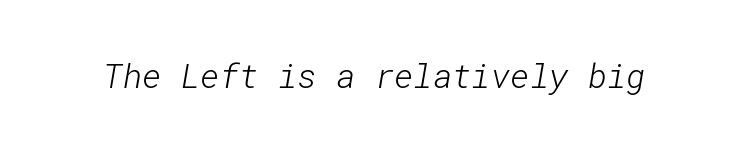
The image shows 33 px light sans-serif type; set normal letter spacing, not underlined; low stroke contrast and a medium x-height.
